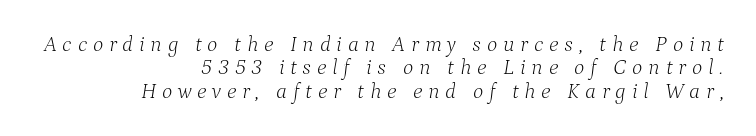
The image shows 22 px text type, italic (leaning right); set right-aligned, tight line spacing (1.06x), unusually wide letter spacing (+0.26 em), not underlined.
